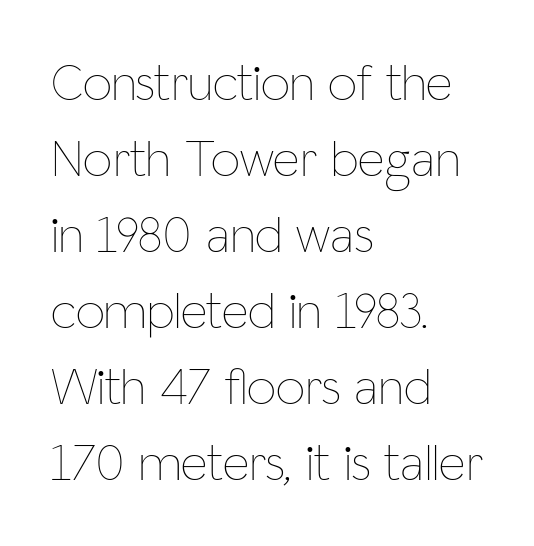
{"italic": "no", "bold": "no", "weight": "thin", "width": "condensed", "stroke_contrast": "low", "x_height": "medium", "monospaced": "no", "underline": "no", "align": "left", "line_spacing": "normal", "line_spacing_ratio": 1.46, "letter_spacing": "normal", "letter_spacing_em": 0.0, "glyph_px": 52}
